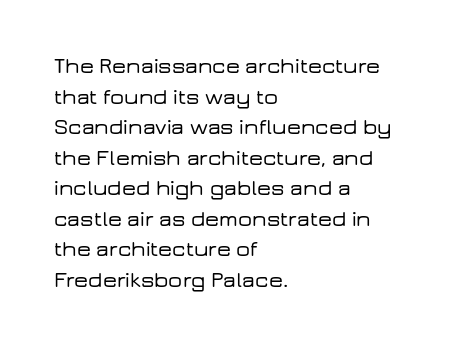
Q: Is the text italic (slanted)? A: No, it is upright.
Q: Is the text underlined? A: No.
Q: How is the paragraph aligned? A: Left-aligned.
Q: Is the spacing between letters normal or unusually wide? A: Normal.
Q: Is the spacing between lines tight, normal or loose? A: Normal.
